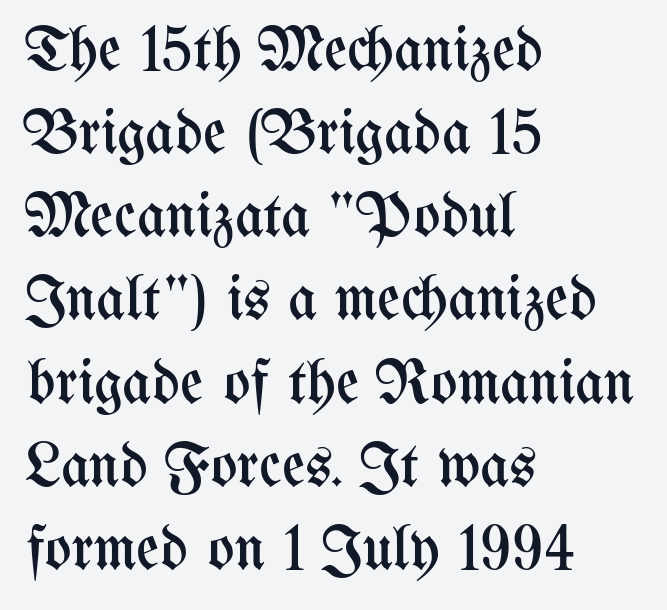
No italicization has been applied; the sample stays upright. The zone under the glyphs is completely vacant. How are the letters spaced? Ordinarily, with no added tracking. Counters stay open thanks to moderate or lighter strokes. Honestly, the row spacing looks completely unremarkable.
